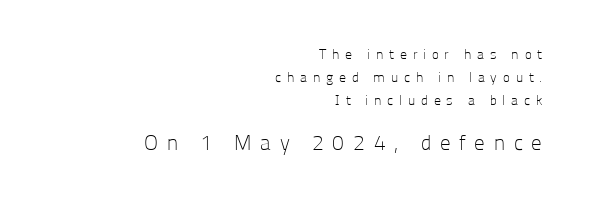
The image shows 21 px text type, upright; set right-aligned, normal line spacing (1.64x), unusually wide letter spacing (+0.42 em), not underlined; the second (bottom) block is 1.5x larger.
